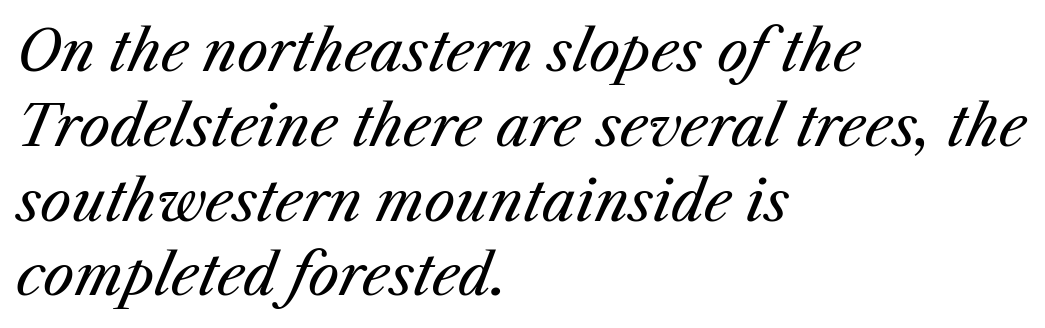
{"italic": "yes", "lean": "right", "slant_degrees": 25, "bold": "no", "weight": "regular", "width": "normal", "stroke_contrast": "medium", "x_height": "medium", "monospaced": "no", "underline": "no", "align": "left", "line_spacing": "normal", "line_spacing_ratio": 1.36, "letter_spacing": "normal", "letter_spacing_em": 0.0, "glyph_px": 55}
